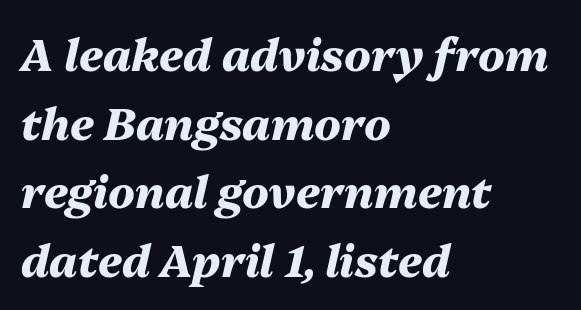
{"italic": "yes", "lean": "right", "slant_degrees": 13, "bold": "yes", "weight": "heavy", "width": "normal", "stroke_contrast": "medium", "x_height": "medium", "monospaced": "no", "underline": "no", "align": "left", "line_spacing": "normal", "line_spacing_ratio": 1.56, "letter_spacing": "normal", "letter_spacing_em": 0.0, "glyph_px": 44}
